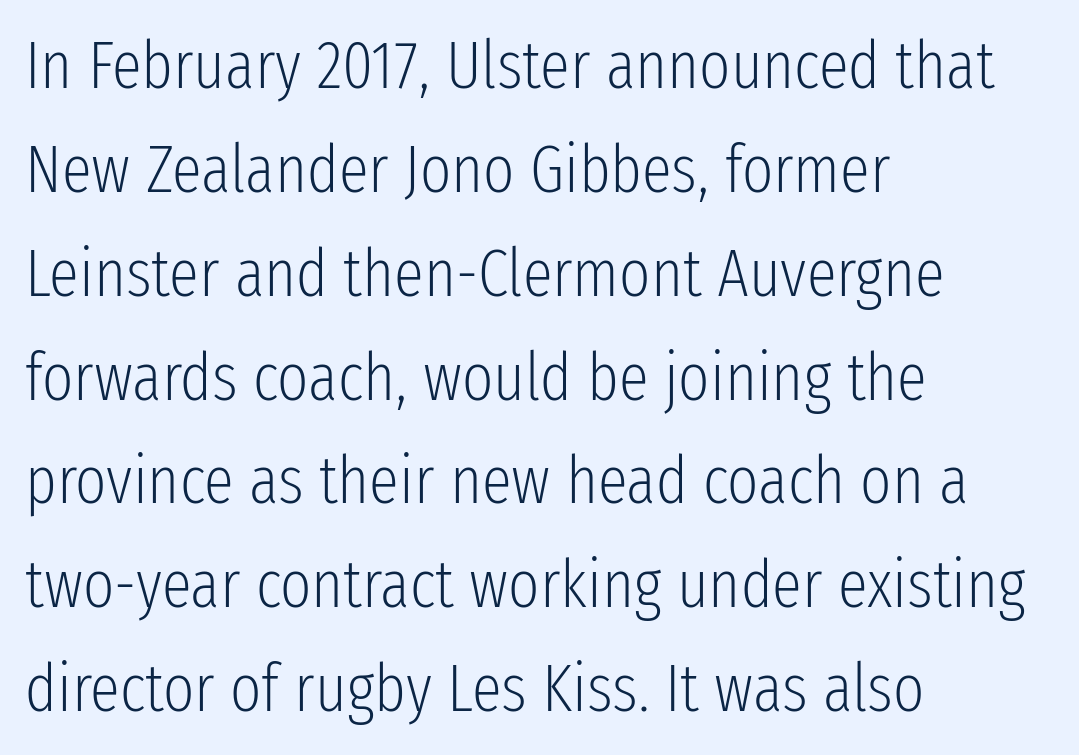
Horizontal alignment here is leftward, the default for most running prose. The passage shown is not underscored anywhere. Does the lettering tilt? It doesn't — this is upright. Proportional: the letters do not fall into vertical columns.
